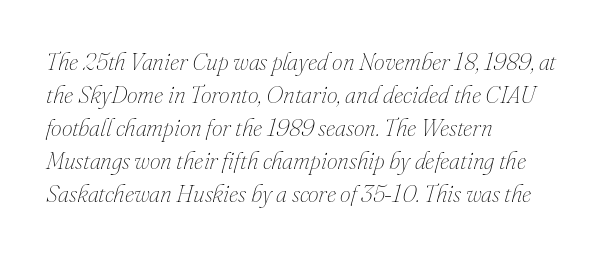
Q: Is the text bold? A: No.
Q: Is the text italic (slanted)? A: Yes, it leans right by about 16 degrees.
Q: Is the text underlined? A: No.
Q: How is the paragraph aligned? A: Left-aligned.
Q: Is the spacing between letters normal or unusually wide? A: Normal.
Q: Is the spacing between lines tight, normal or loose? A: Normal.
